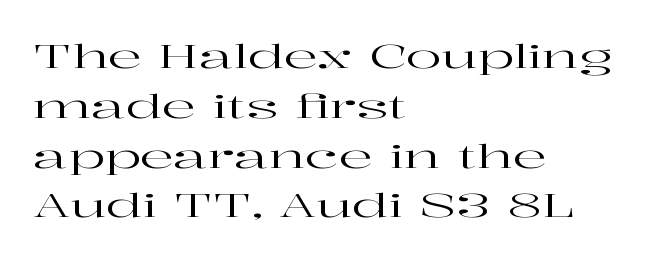
Does extra space separate the letters? No, they use regular spacing. Summary of vertical rhythm: regular, with standard interline spacing. Check under the words: just untouched page. Are there feet on the stems? There are — it's a serif.
